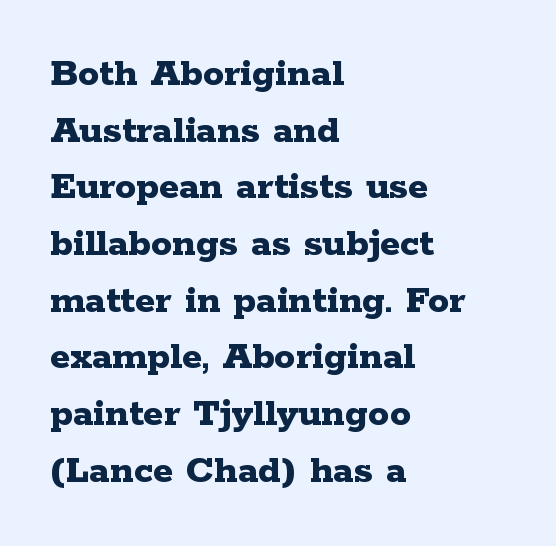
Q: Is the text bold? A: Yes.
Q: Is the text italic (slanted)? A: No, it is upright.
Q: Is the typeface a serif or a sans-serif typeface? A: Serif.
Q: Is the text underlined? A: No.
Q: How is the paragraph aligned? A: Left-aligned.
Q: Is the spacing between letters normal or unusually wide? A: Normal.
Q: Is the spacing between lines tight, normal or loose? A: Normal.
Q: Width (condensed, normal, or wide)? A: Wide.
Q: Stroke contrast? A: Low.
Q: x-height? A: Medium.
Q: Monospaced? A: No.
